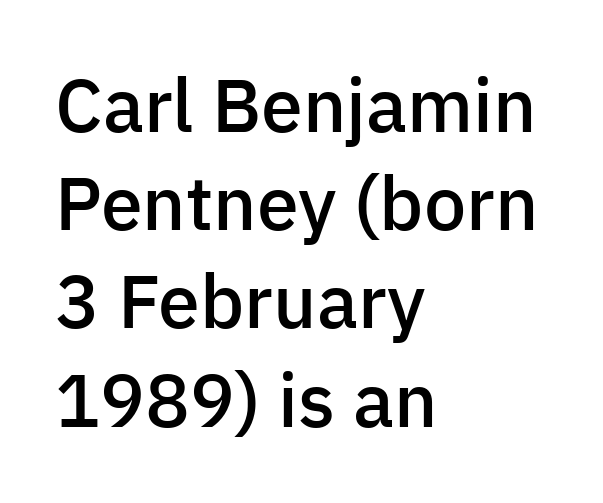
The image shows 75 px semibold sans-serif type, upright; set left-aligned, normal line spacing (1.31x), normal letter spacing, not underlined; low stroke contrast and a medium x-height.
